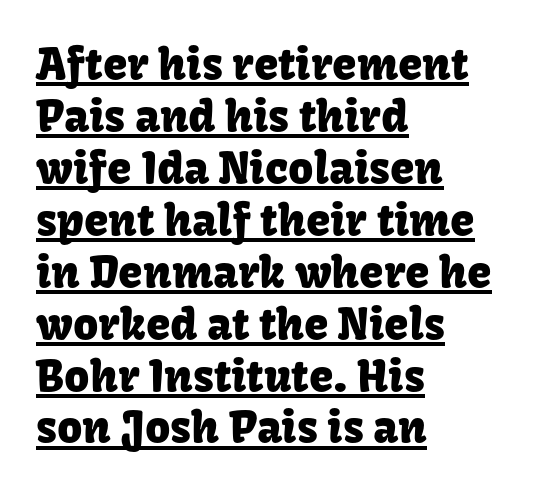
The image shows 44 px sans-serif type, upright; set left-aligned, line spacing 1.18x, normal letter spacing, underlined; low stroke contrast and a medium x-height.
